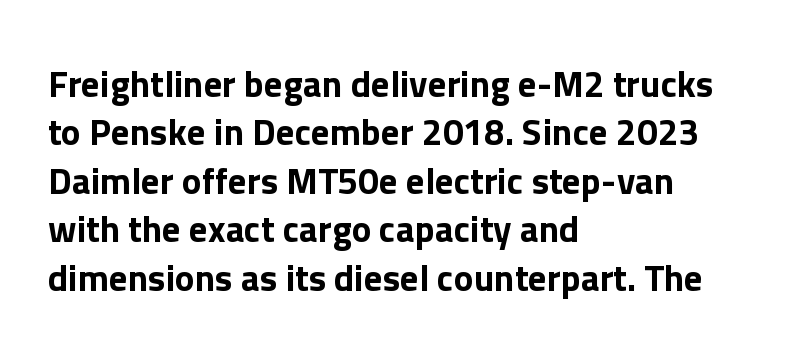
Q: Is the text italic (slanted)? A: No, it is upright.
Q: Is the typeface a serif or a sans-serif typeface? A: Sans-serif.
Q: Is the text underlined? A: No.
Q: How is the paragraph aligned? A: Left-aligned.
Q: Is the spacing between letters normal or unusually wide? A: Normal.
Q: Is the spacing between lines tight, normal or loose? A: Normal.
Q: Width (condensed, normal, or wide)? A: Normal.
Q: Stroke contrast? A: Low.
Q: x-height? A: Medium.
Q: Monospaced? A: No.
